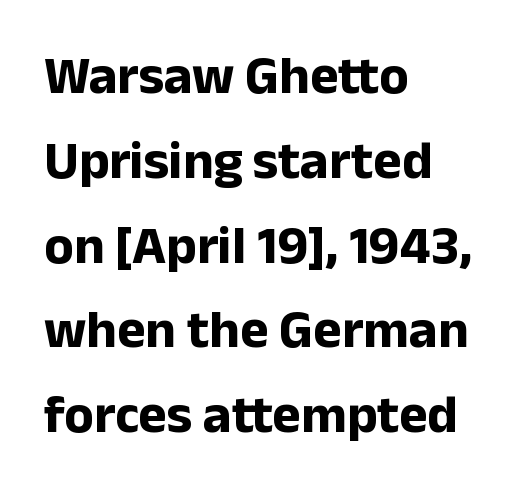
Notice how the stems are strictly vertical — no italics here. The lines sit at an ordinary, default distance from one another. Plenty of ink on the page — the face is bold. Line beginnings align vertically; line endings do not.
